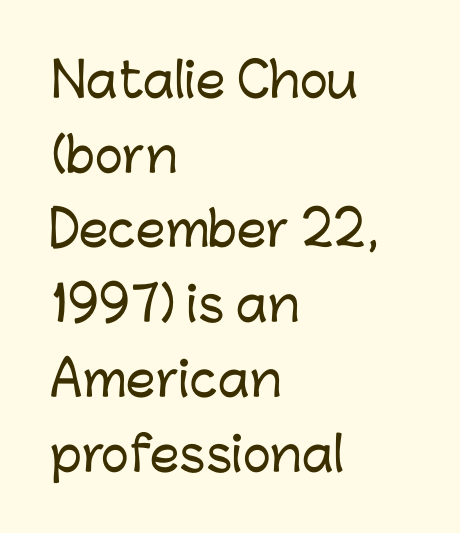
Q: Is the text italic (slanted)? A: No, it is upright.
Q: Is the typeface a serif or a sans-serif typeface? A: Sans-serif.
Q: Is the text underlined? A: No.
Q: How is the paragraph aligned? A: Left-aligned.
Q: Is the spacing between letters normal or unusually wide? A: Normal.
Q: Is the spacing between lines tight, normal or loose? A: Normal.
Q: Width (condensed, normal, or wide)? A: Normal.
Q: Stroke contrast? A: Low.
Q: x-height? A: Medium.
Q: Monospaced? A: No.
